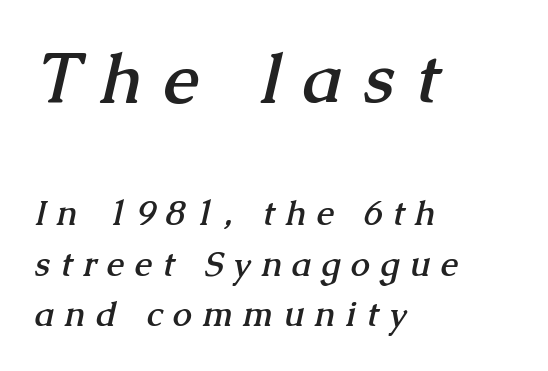
{"serif": "yes", "bold": "yes", "weight": "semibold", "width": "normal", "stroke_contrast": "medium", "x_height": "medium", "monospaced": "no", "underline": "no", "align": "left", "line_spacing": "normal", "line_spacing_ratio": 1.49, "letter_spacing": "wide", "letter_spacing_em": 0.32, "larger_block": "first", "size_ratio": 2.03, "glyph_px": 69}
